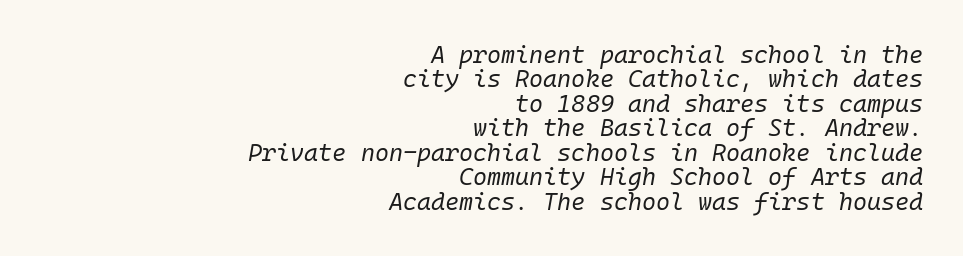
{"italic": "yes", "lean": "right", "slant_degrees": 10, "bold": "no", "underline": "no", "align": "right", "line_spacing": "tight", "line_spacing_ratio": 1.02, "letter_spacing": "normal", "letter_spacing_em": 0.0, "glyph_px": 24}
